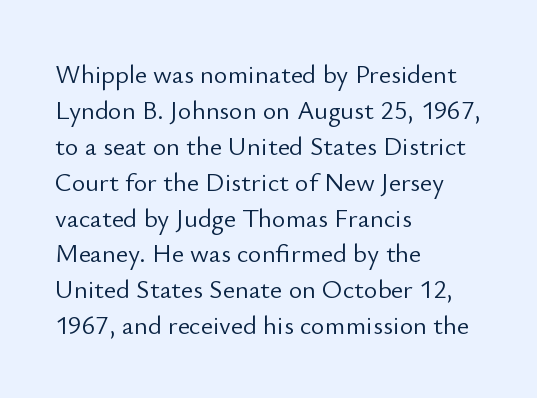
{"italic": "no", "bold": "no", "underline": "no", "align": "left", "line_spacing": "normal", "line_spacing_ratio": 1.38, "letter_spacing": "normal", "letter_spacing_em": 0.0, "glyph_px": 26}
